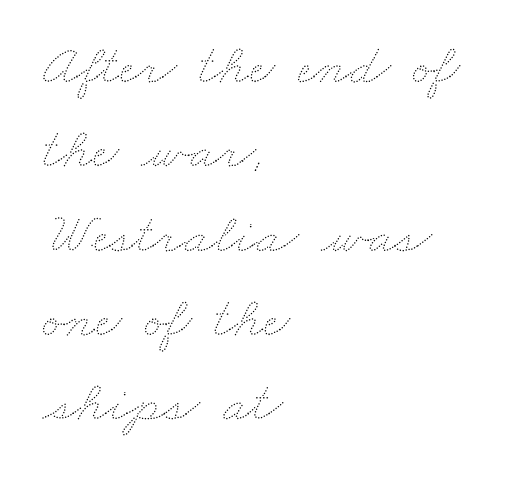
{"bold": "no", "weight": "thin", "width": "wide", "stroke_contrast": "medium", "x_height": "small", "monospaced": "no", "underline": "no", "align": "left", "line_spacing": "normal", "line_spacing_ratio": 1.48, "letter_spacing": "normal", "letter_spacing_em": 0.0, "glyph_px": 57}
